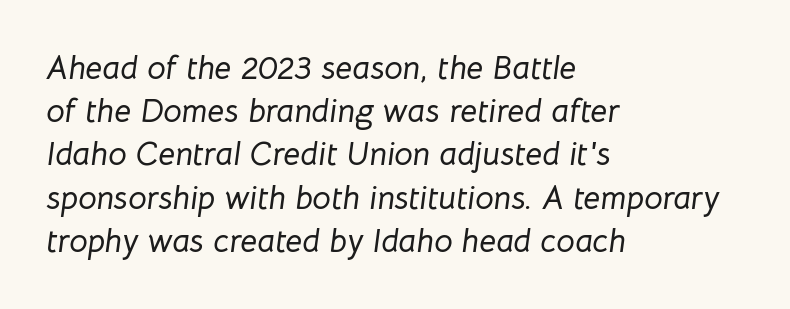
Notice how the passage keeps a crisp vertical edge on the left only. The passage shown has conventional tracking throughout. The passage shown leans; its letterforms are oblique. Type without underlining. A normal amount of white space separates one row of letters from the next.
